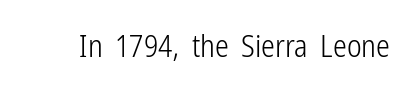
{"serif": "no", "italic": "no", "bold": "no", "weight": "light", "width": "condensed", "stroke_contrast": "low", "x_height": "medium", "monospaced": "no", "underline": "no", "letter_spacing": "normal", "letter_spacing_em": 0.0, "glyph_px": 31}
